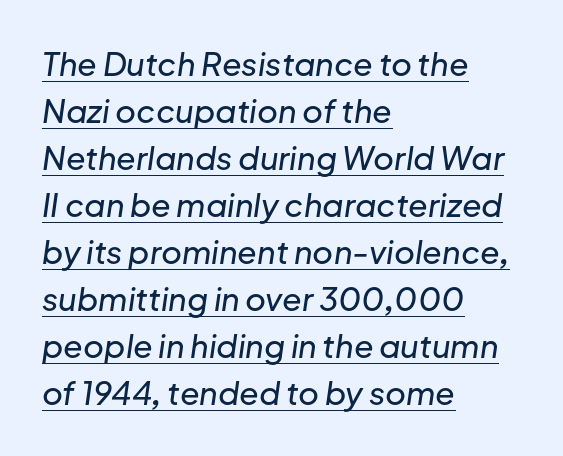
Q: Is the text italic (slanted)? A: Yes, it leans right by about 8 degrees.
Q: Is the text underlined? A: Yes.
Q: How is the paragraph aligned? A: Left-aligned.
Q: Is the spacing between letters normal or unusually wide? A: Normal.
Q: Is the spacing between lines tight, normal or loose? A: Normal.
Q: Width (condensed, normal, or wide)? A: Normal.
Q: Stroke contrast? A: Low.
Q: x-height? A: Medium.
Q: Monospaced? A: No.
